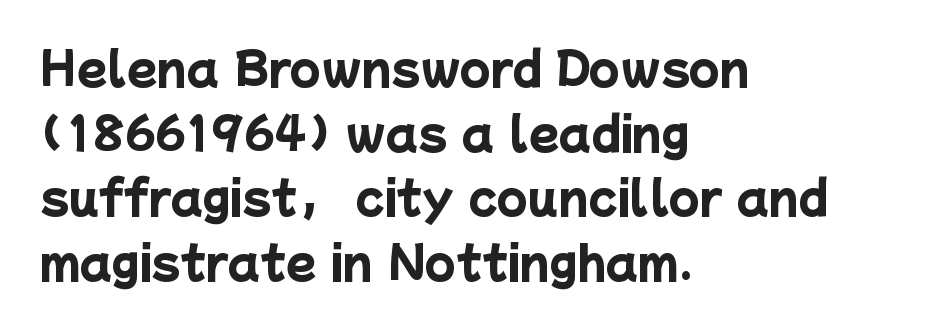
Students, observe: this is what conventionally led text looks like. Each word holds together tightly as a unit, with standard inter-letter gaps. The lines in this sample share a left origin and differ only in where they stop. I'd describe the lettering as bold — thick and assertive. Classification — sans serif.
